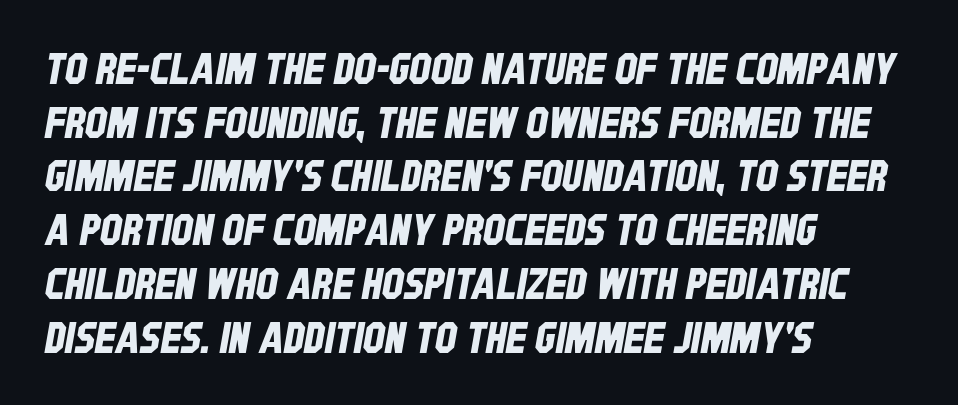
The image shows 43 px condensed sans-serif type; set left-aligned, normal line spacing (1.25x), normal letter spacing, not underlined; low stroke contrast and a large x-height.
